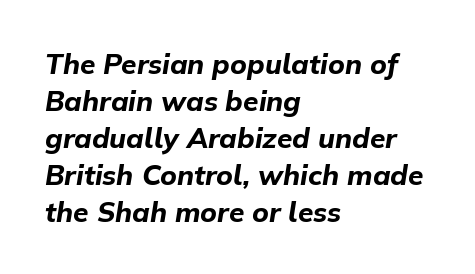
Q: Is the text bold? A: Yes.
Q: Is the text italic (slanted)? A: Yes, it leans right by about 9 degrees.
Q: Is the text underlined? A: No.
Q: How is the paragraph aligned? A: Left-aligned.
Q: Is the spacing between letters normal or unusually wide? A: Normal.
Q: Is the spacing between lines tight, normal or loose? A: Normal.
Q: Width (condensed, normal, or wide)? A: Normal.
Q: Stroke contrast? A: Low.
Q: x-height? A: Medium.
Q: Monospaced? A: No.
